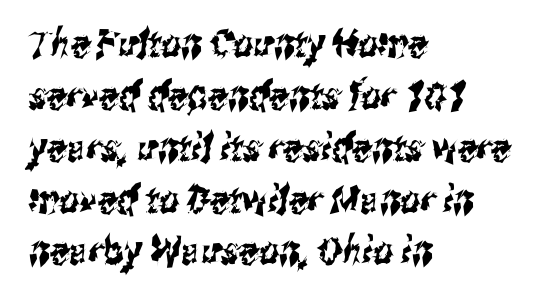
Between one letter and the next there's only the usual sliver of space. Layout note: lines flush left. Bare-footed words on every line. The passage shown stacks its lines at a standard gap. Do the characters align in a grid? No, the font is proportional.
